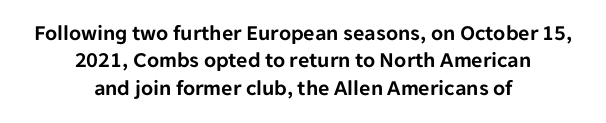
{"italic": "no", "underline": "no", "align": "center", "line_spacing_ratio": 1.24, "letter_spacing": "normal", "letter_spacing_em": 0.0, "glyph_px": 22}
